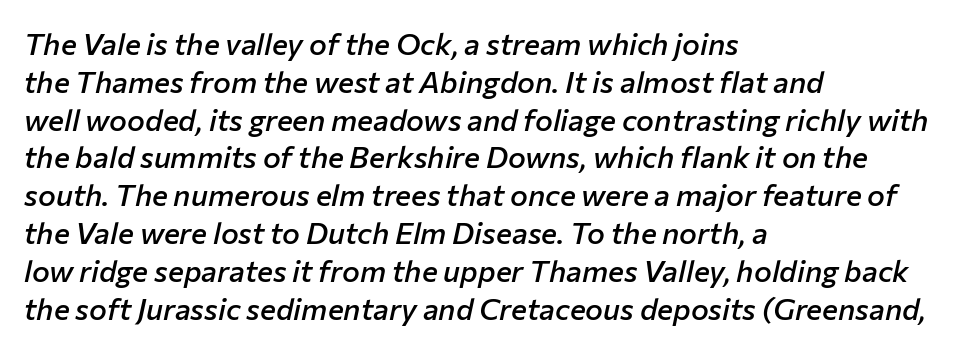
Characters follow at the spacing the type designer built in. In CSS terms this would be text-align: left. Is the type bold? Partly — it's a semibold, heavier than regular but not fully bold. Quick note: interline space is typical.
